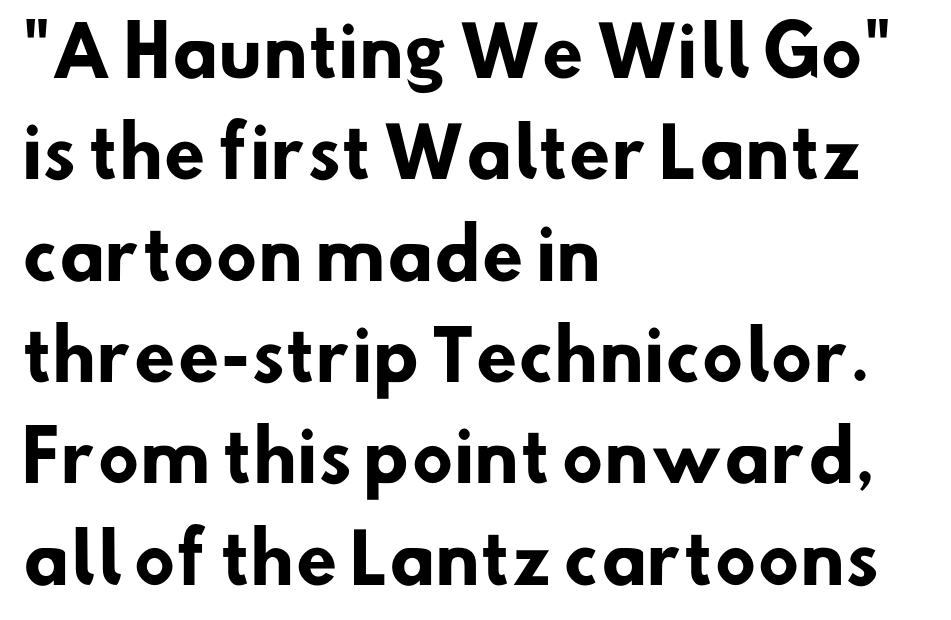
The image shows 68 px heavy sans-serif type; set left-aligned, normal line spacing (1.49x), normal letter spacing, not underlined; low stroke contrast and a small x-height.
